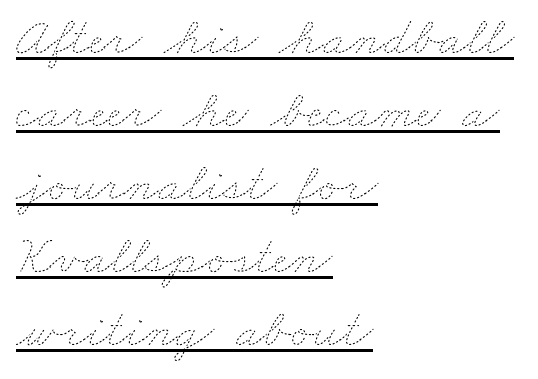
Vertical stems look standard width or narrower in stroke. The face used here is rendered with its standard letterfit. Line spacing here is normal. The passage shown is typed in a proportional face where columns would drift.
